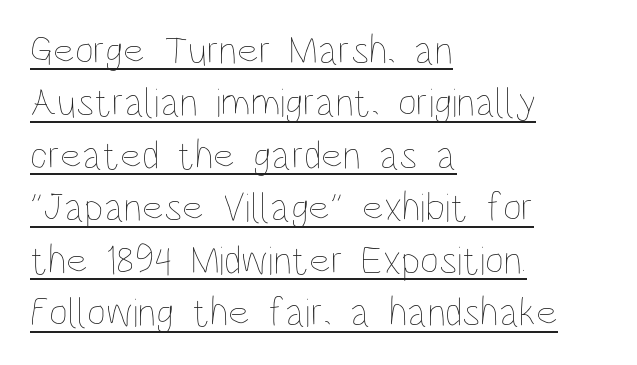
{"italic": "no", "bold": "no", "weight": "thin", "width": "condensed", "stroke_contrast": "low", "x_height": "large", "monospaced": "no", "underline": "yes", "align": "left", "line_spacing": "normal", "line_spacing_ratio": 1.28, "letter_spacing": "normal", "letter_spacing_em": 0.0, "glyph_px": 41}
